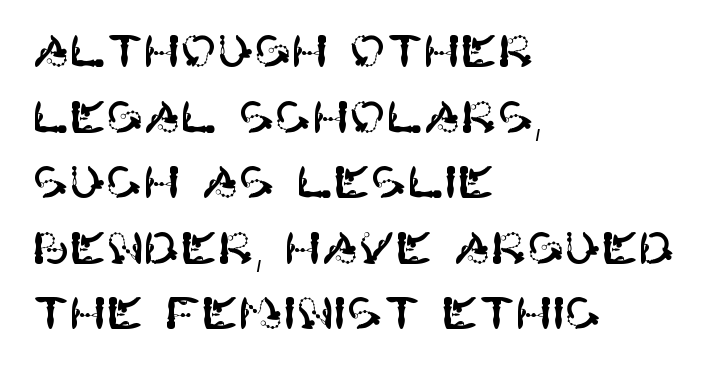
{"serif": "no", "italic": "no", "width": "normal", "stroke_contrast": "high", "x_height": "large", "underline": "no", "align": "left", "line_spacing": "normal", "line_spacing_ratio": 1.49, "letter_spacing": "normal", "letter_spacing_em": 0.0, "glyph_px": 44}
